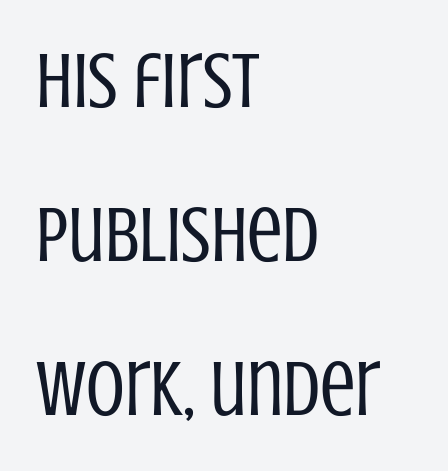
The image shows 79 px regular-weight, condensed sans-serif type, upright; set left-aligned, loose line spacing (1.95x), normal letter spacing, not underlined; low stroke contrast and a large x-height.
